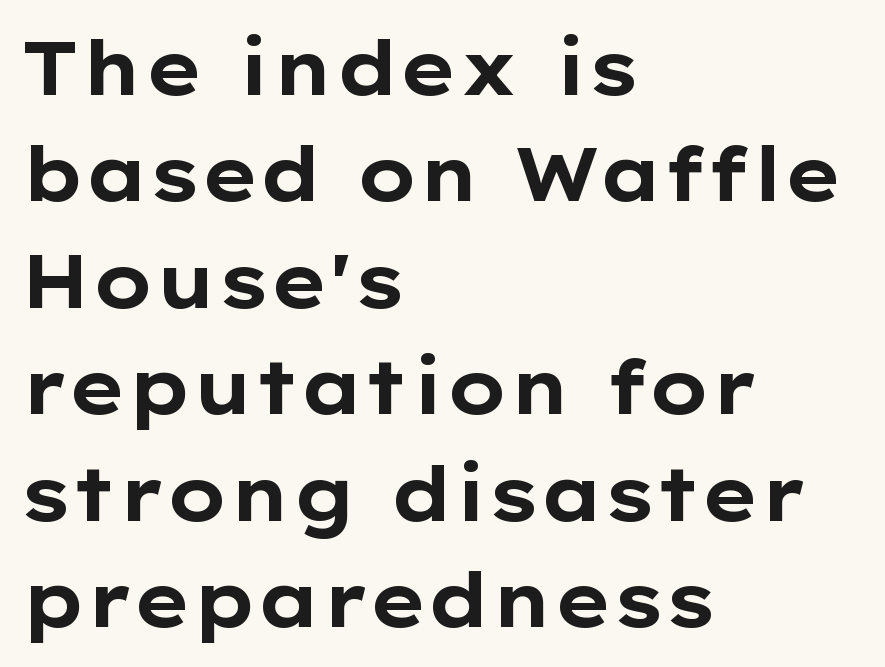
Underlining? Definitely not there. The typesetter chose a ragged-right arrangement here. Regular leading. Standard letterfit; no display-style spreading of the glyphs. Font category for this specimen: sans-serif. The face used here is proportionally spaced, like ordinary book or web type.
